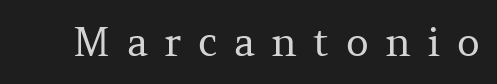
Q: Is the text bold? A: No.
Q: Is the text italic (slanted)? A: No, it is upright.
Q: Is the typeface a serif or a sans-serif typeface? A: Serif.
Q: Is the text underlined? A: No.
Q: Is the spacing between letters normal or unusually wide? A: Unusually wide.
Q: Width (condensed, normal, or wide)? A: Normal.
Q: Stroke contrast? A: Medium.
Q: x-height? A: Medium.
Q: Monospaced? A: No.
